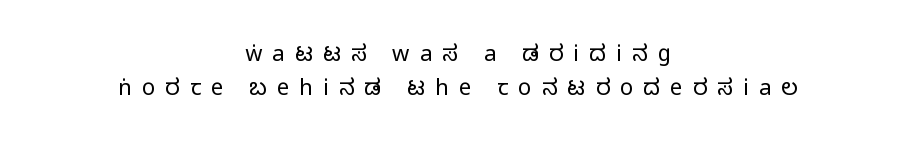
{"italic": "no", "bold": "no", "underline": "no", "align": "center", "line_spacing": "normal", "line_spacing_ratio": 1.54, "letter_spacing": "wide", "letter_spacing_em": 0.46, "glyph_px": 22}
